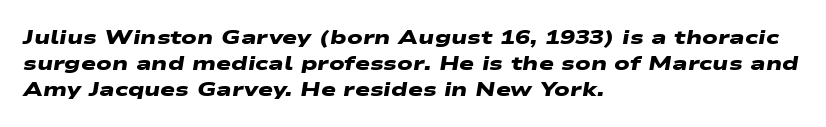
The image shows 20 px bold type; set left-aligned, normal line spacing (1.3x), normal letter spacing, not underlined.
